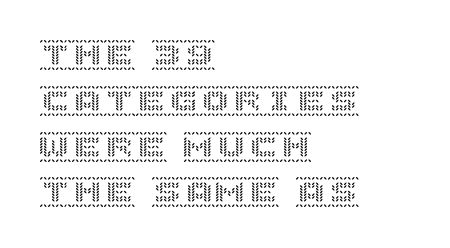
Q: Is the text italic (slanted)? A: No, it is upright.
Q: Is the text underlined? A: No.
Q: How is the paragraph aligned? A: Left-aligned.
Q: Is the spacing between letters normal or unusually wide? A: Normal.
Q: Is the spacing between lines tight, normal or loose? A: Normal.
Q: Width (condensed, normal, or wide)? A: Normal.
Q: x-height? A: Large.
